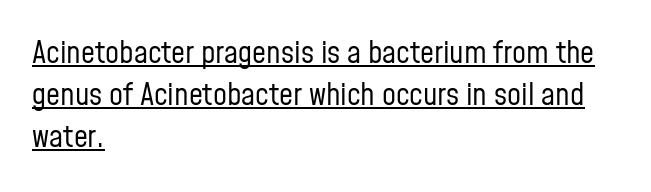
The line-height multiplier appears to be the usual default. The rendering shows plain stroke endings on the letterforms — a sans-serif design. Spacing between characters is what you'd get straight out of the box. No heavy texture on the line: the type isn't bold. Leftover space on each line is placed entirely after the last word. The lettering holds an erect, upright posture throughout.
